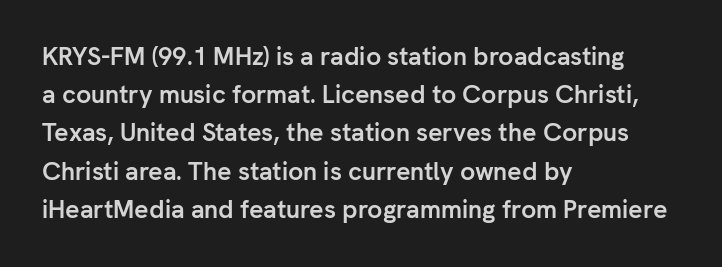
The image shows 25 px bold type, upright; set left-aligned, normal line spacing (1.53x), normal letter spacing, not underlined.
